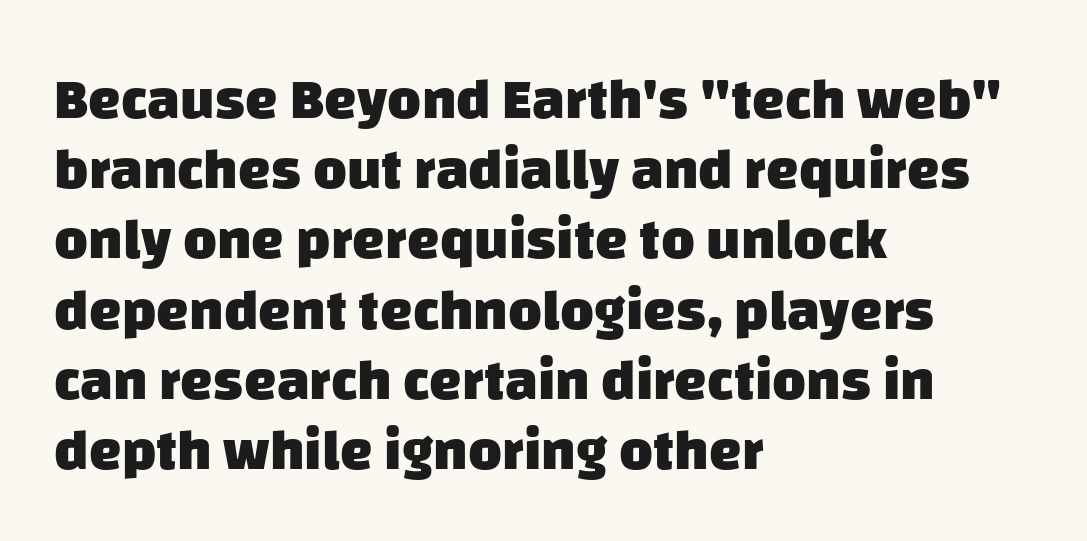
Descender tails drop into unmarked territory. Teacher's note: observe the even left margin — that is flush-left alignment. Serif or sans? Sans — the stroke terminals are bare. This rendering leaves character spacing at its baseline value.
